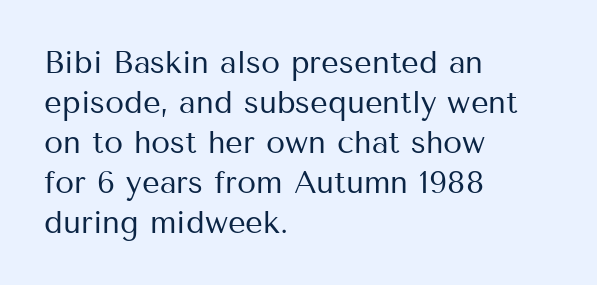
The image shows 31 px regular-weight sans-serif type, upright; set left-aligned, normal line spacing (1.29x), normal letter spacing, not underlined; medium stroke contrast and a medium x-height.
